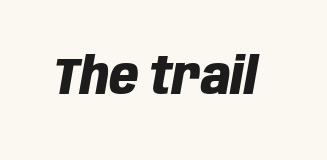
{"italic": "yes", "lean": "right", "slant_degrees": 10, "bold": "yes", "weight": "heavy", "width": "condensed", "stroke_contrast": "low", "x_height": "large", "monospaced": "no", "underline": "no", "letter_spacing": "normal", "letter_spacing_em": 0.0, "glyph_px": 51}
